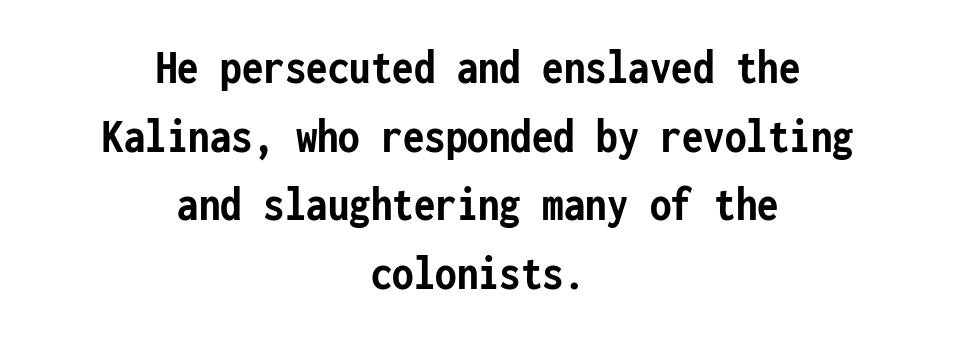
Q: Is the text bold? A: Yes.
Q: Is the text italic (slanted)? A: No, it is upright.
Q: Is the typeface a serif or a sans-serif typeface? A: Sans-serif.
Q: Is the text underlined? A: No.
Q: How is the paragraph aligned? A: Centered.
Q: Is the spacing between letters normal or unusually wide? A: Normal.
Q: Is the spacing between lines tight, normal or loose? A: Normal.
Q: Width (condensed, normal, or wide)? A: Condensed.
Q: Stroke contrast? A: Low.
Q: x-height? A: Medium.
Q: Monospaced? A: Yes.
